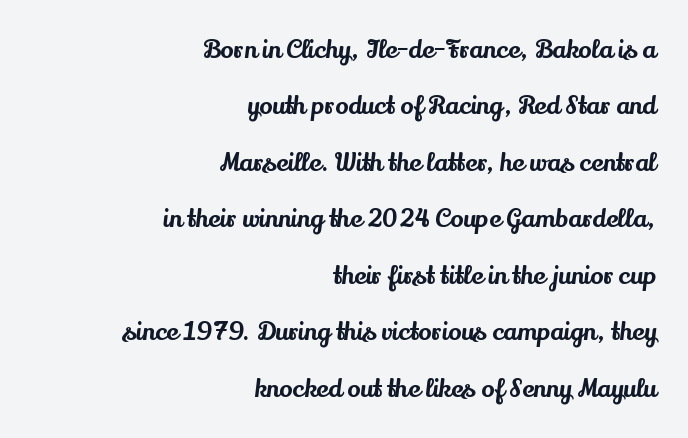
{"underline": "no", "align": "right", "line_spacing": "loose", "line_spacing_ratio": 2.26, "letter_spacing": "normal", "letter_spacing_em": 0.0, "glyph_px": 25}
